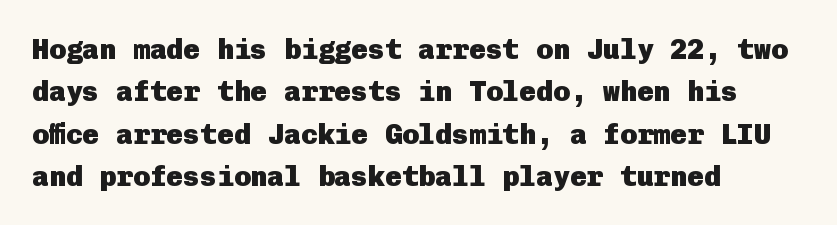
Q: Is the text bold? A: Yes.
Q: Is the text italic (slanted)? A: No, it is upright.
Q: Is the typeface a serif or a sans-serif typeface? A: Sans-serif.
Q: Is the text underlined? A: No.
Q: How is the paragraph aligned? A: Left-aligned.
Q: Is the spacing between letters normal or unusually wide? A: Normal.
Q: Is the spacing between lines tight, normal or loose? A: Normal.
Q: Width (condensed, normal, or wide)? A: Normal.
Q: Stroke contrast? A: Low.
Q: x-height? A: Medium.
